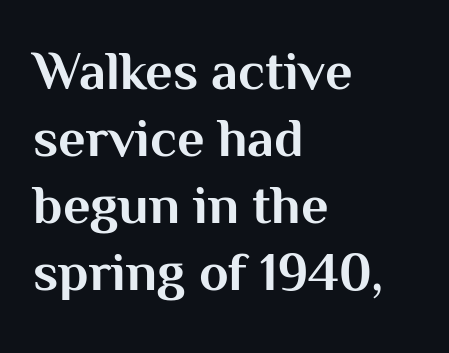
{"serif": "no", "italic": "no", "bold": "yes", "weight": "bold", "width": "normal", "stroke_contrast": "medium", "x_height": "medium", "monospaced": "no", "underline": "no", "align": "left", "line_spacing_ratio": 1.24, "letter_spacing": "normal", "letter_spacing_em": 0.0, "glyph_px": 54}
